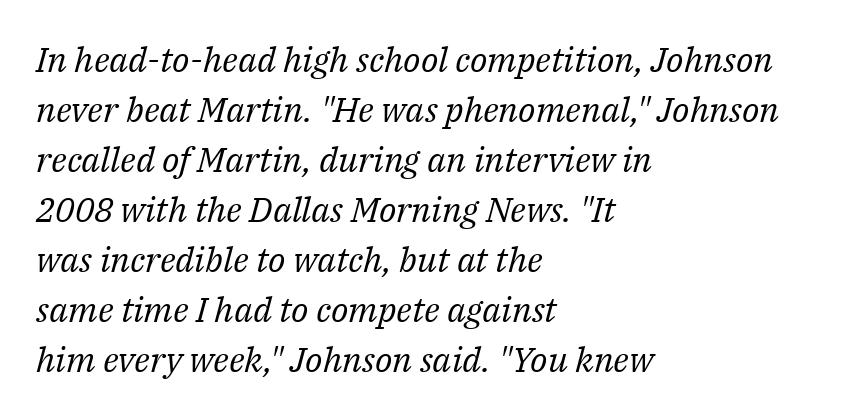
These lines are composed in type with serifs. This block has exactly the height ordinary leading produces. Check the space under the baseline: it is left empty. Teacher's note: observe the even left margin — that is flush-left alignment.
